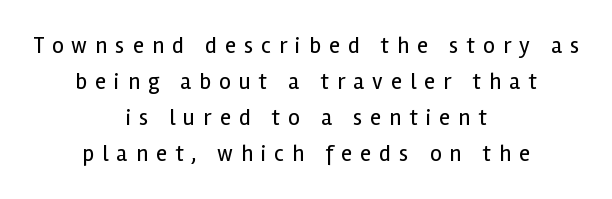
Q: Is the text bold? A: No.
Q: Is the text italic (slanted)? A: No, it is upright.
Q: Is the text underlined? A: No.
Q: How is the paragraph aligned? A: Centered.
Q: Is the spacing between letters normal or unusually wide? A: Unusually wide.
Q: Is the spacing between lines tight, normal or loose? A: Normal.
